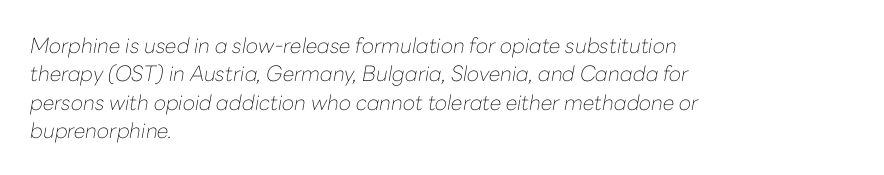
Q: Is the text bold? A: No.
Q: Is the text italic (slanted)? A: Yes, it leans right by about 10 degrees.
Q: Is the text underlined? A: No.
Q: How is the paragraph aligned? A: Left-aligned.
Q: Is the spacing between letters normal or unusually wide? A: Normal.
Q: Is the spacing between lines tight, normal or loose? A: Normal.
